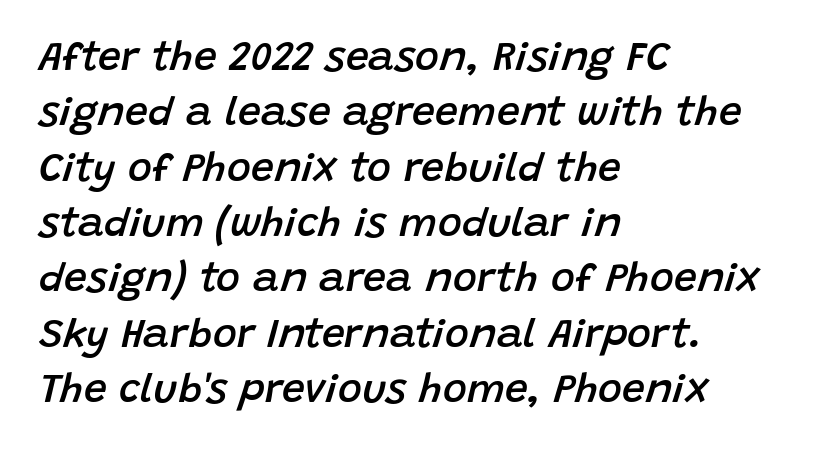
Posture: slanted. The rendering uses a moderate line-height, typical for paragraphs. Proportional: the letters do not fall into vertical columns. A typesetter would call this zero additional tracking. In terms of weight, the rendering is demibold, just under bold. Notice how the passage keeps a crisp vertical edge on the left only.
